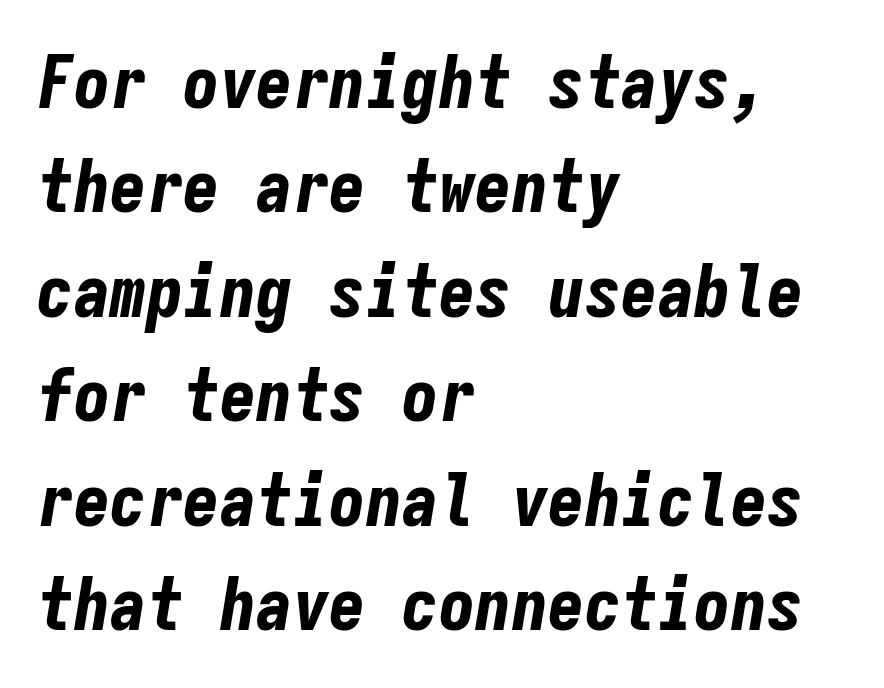
{"italic": "yes", "lean": "right", "slant_degrees": 9, "bold": "yes", "weight": "bold", "width": "condensed", "stroke_contrast": "low", "x_height": "medium", "monospaced": "yes", "underline": "no", "align": "left", "line_spacing": "normal", "line_spacing_ratio": 1.43, "letter_spacing": "normal", "letter_spacing_em": 0.0, "glyph_px": 73}
